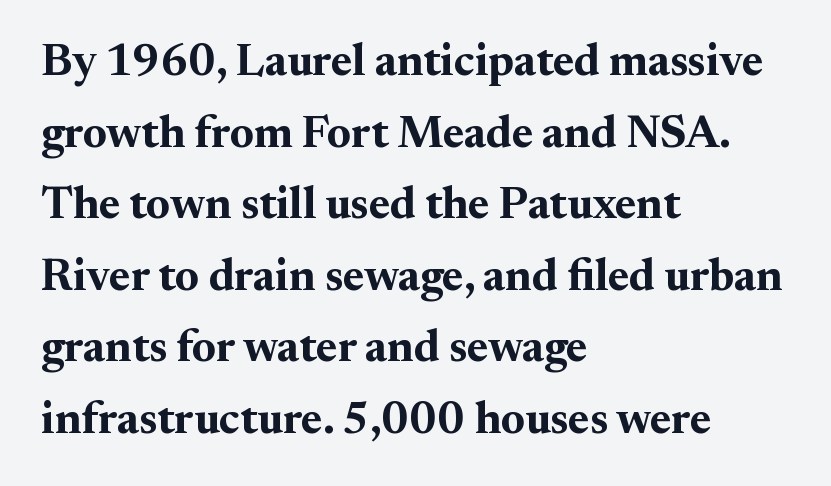
The image shows 45 px bold serif type, upright; set left-aligned, normal line spacing (1.59x), normal letter spacing, not underlined; medium stroke contrast and a small x-height.
